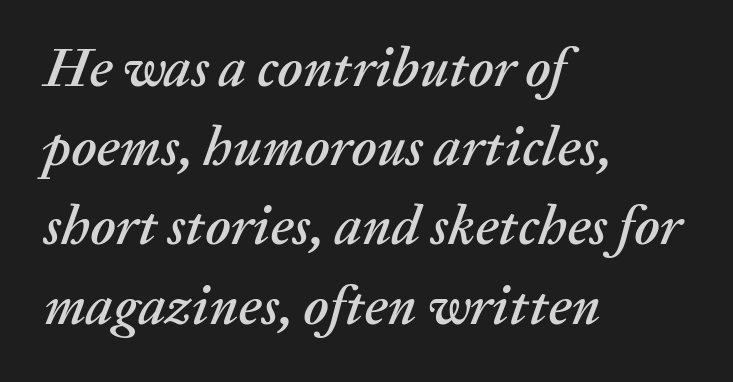
Q: Is the text italic (slanted)? A: Yes, it leans right by about 20 degrees.
Q: Is the text underlined? A: No.
Q: How is the paragraph aligned? A: Left-aligned.
Q: Is the spacing between letters normal or unusually wide? A: Normal.
Q: Is the spacing between lines tight, normal or loose? A: Normal.
Q: Width (condensed, normal, or wide)? A: Normal.
Q: Stroke contrast? A: Medium.
Q: x-height? A: Medium.
Q: Monospaced? A: No.
